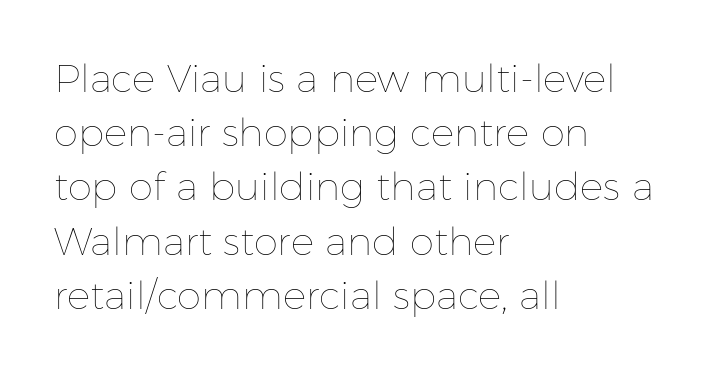
Posture: straight, roman, zero tilt. Vertical spacing — default. Bold? No — there's no thickening of the strokes. In terms of letterspacing, this is plain default setting. Unmarked baselines from the first word to the last. The setting favours the left margin, as ordinary paragraphs usually do.
